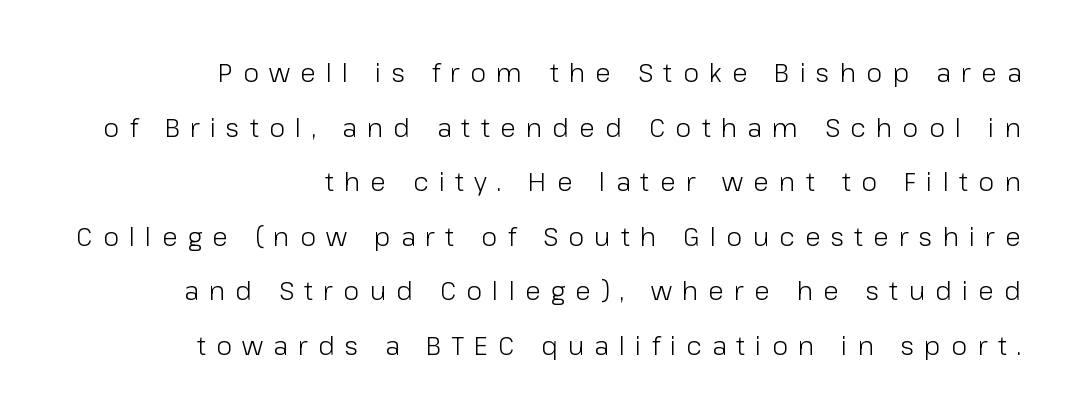
{"italic": "no", "bold": "no", "underline": "no", "align": "right", "line_spacing": "loose", "line_spacing_ratio": 2.1, "letter_spacing": "wide", "letter_spacing_em": 0.39, "glyph_px": 26}
